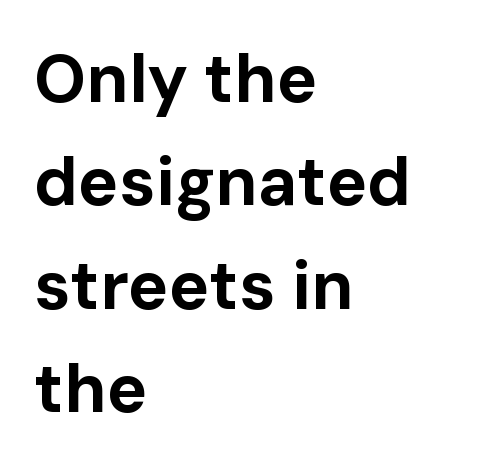
{"serif": "no", "italic": "no", "bold": "yes", "weight": "bold", "width": "normal", "stroke_contrast": "low", "x_height": "medium", "monospaced": "no", "underline": "no", "align": "left", "line_spacing": "normal", "line_spacing_ratio": 1.52, "letter_spacing": "normal", "letter_spacing_em": 0.0, "glyph_px": 68}
